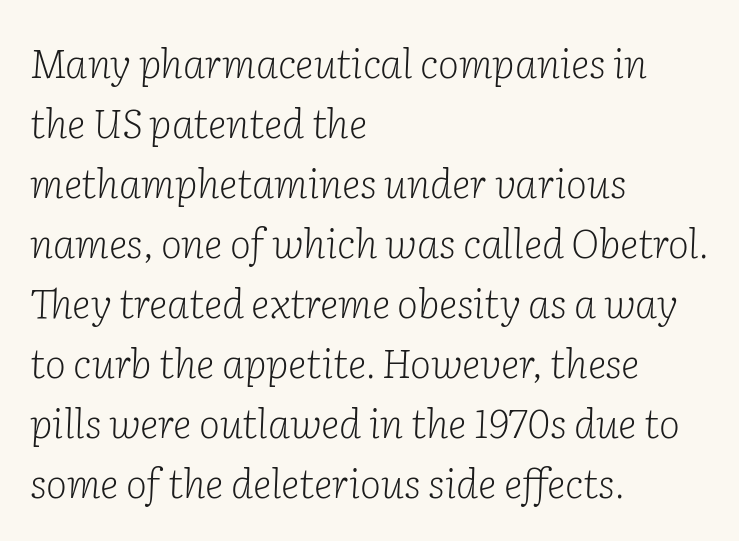
The image shows 40 px light serif type, italic (leaning right); set left-aligned, normal line spacing (1.5x), normal letter spacing, not underlined; low stroke contrast and a medium x-height.
